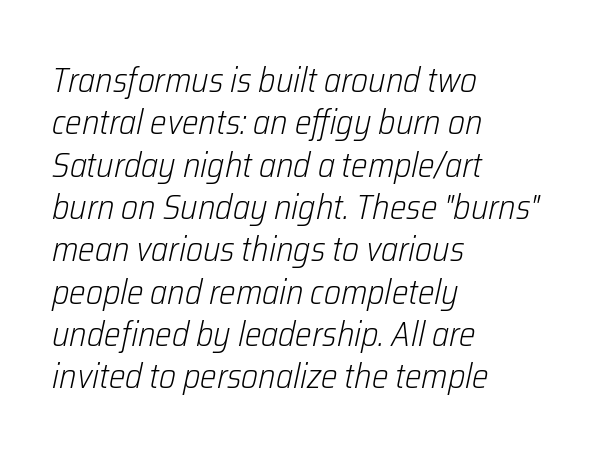
{"italic": "yes", "lean": "right", "slant_degrees": 12, "bold": "no", "weight": "light", "width": "condensed", "stroke_contrast": "low", "x_height": "medium", "monospaced": "no", "underline": "no", "align": "left", "line_spacing_ratio": 1.21, "letter_spacing": "normal", "letter_spacing_em": 0.0, "glyph_px": 35}
